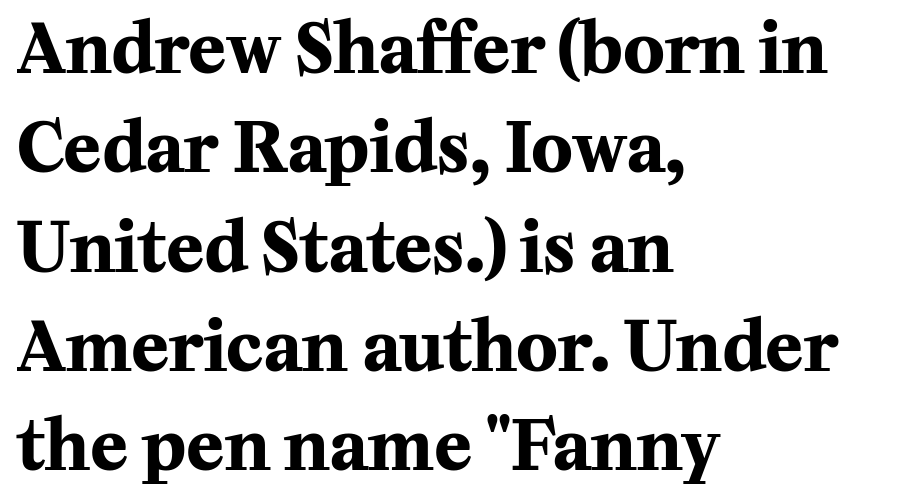
Q: Is the text bold? A: Yes.
Q: Is the text italic (slanted)? A: No, it is upright.
Q: Is the typeface a serif or a sans-serif typeface? A: Serif.
Q: Is the text underlined? A: No.
Q: How is the paragraph aligned? A: Left-aligned.
Q: Is the spacing between letters normal or unusually wide? A: Normal.
Q: Is the spacing between lines tight, normal or loose? A: Normal.
Q: Width (condensed, normal, or wide)? A: Normal.
Q: Stroke contrast? A: Medium.
Q: x-height? A: Medium.
Q: Monospaced? A: No.
